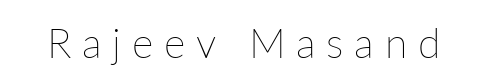
The image shows 41 px thin type, upright; set unusually wide letter spacing (+0.26 em), not underlined; low stroke contrast and a medium x-height.
